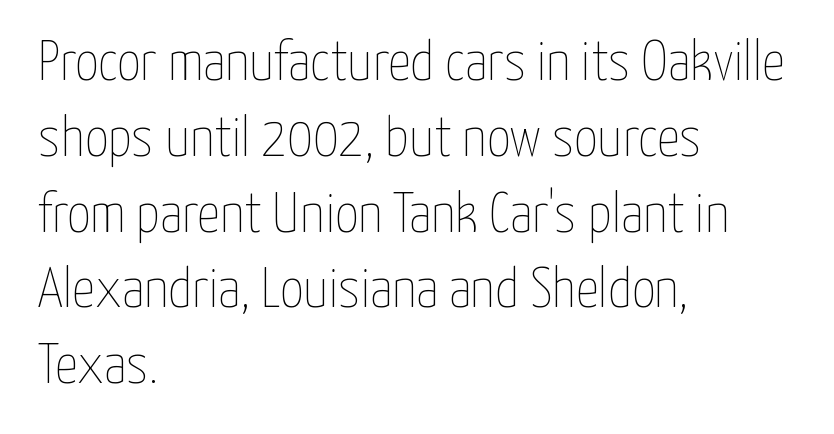
{"italic": "no", "bold": "no", "weight": "thin", "width": "condensed", "stroke_contrast": "low", "x_height": "medium", "monospaced": "no", "underline": "no", "align": "left", "line_spacing": "normal", "line_spacing_ratio": 1.33, "letter_spacing": "normal", "letter_spacing_em": 0.0, "glyph_px": 57}
